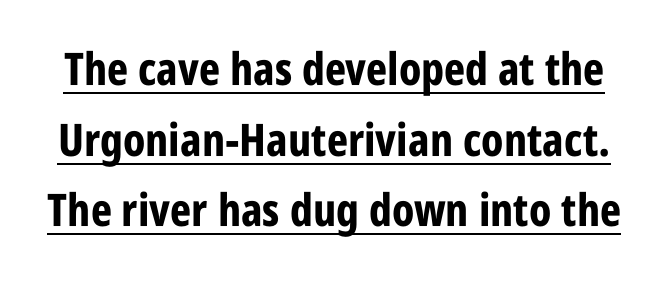
{"serif": "no", "italic": "no", "bold": "yes", "weight": "bold", "width": "condensed", "stroke_contrast": "low", "x_height": "large", "monospaced": "no", "underline": "yes", "line_spacing": "normal", "line_spacing_ratio": 1.57, "letter_spacing": "normal", "letter_spacing_em": 0.0, "glyph_px": 45}
